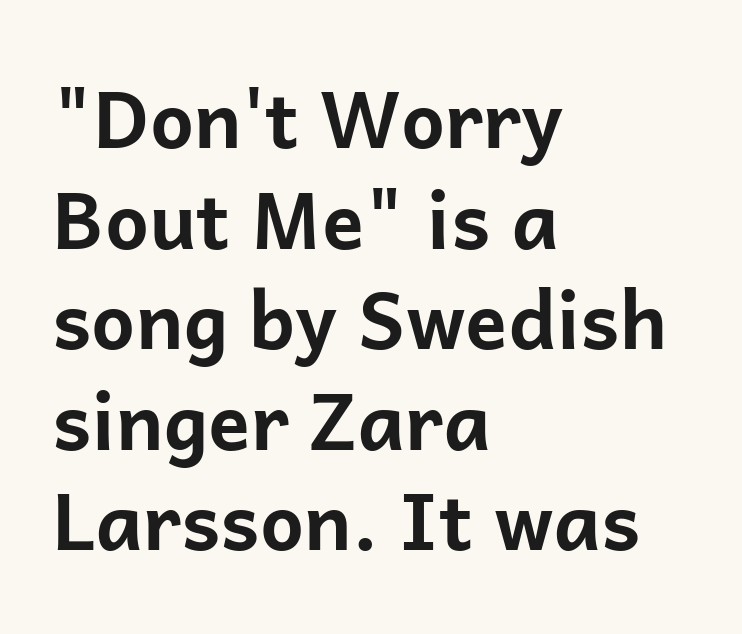
{"serif": "no", "italic": "no", "bold": "yes", "weight": "bold", "width": "normal", "stroke_contrast": "low", "x_height": "medium", "monospaced": "no", "underline": "no", "align": "left", "line_spacing": "normal", "line_spacing_ratio": 1.29, "letter_spacing": "normal", "letter_spacing_em": 0.0, "glyph_px": 78}
